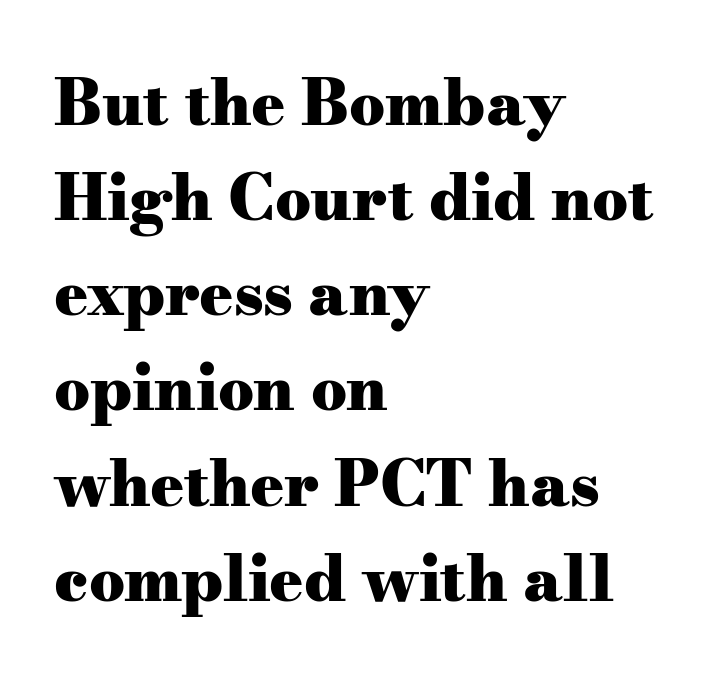
The image shows 63 px heavy, wide serif type, upright; set left-aligned, normal line spacing (1.51x), normal letter spacing, not underlined; medium stroke contrast and a small x-height.
